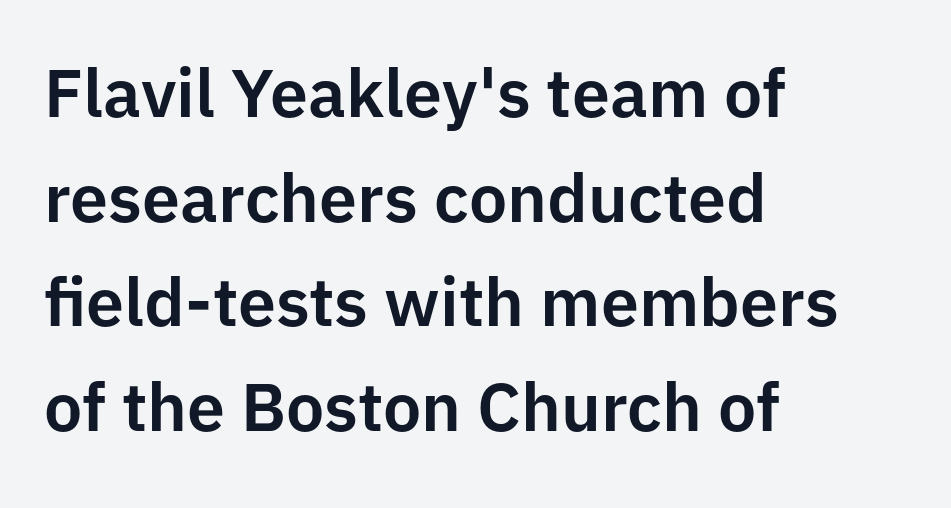
The image shows 68 px sans-serif type, upright; set left-aligned, normal line spacing (1.54x), normal letter spacing, not underlined; low stroke contrast and a medium x-height.
